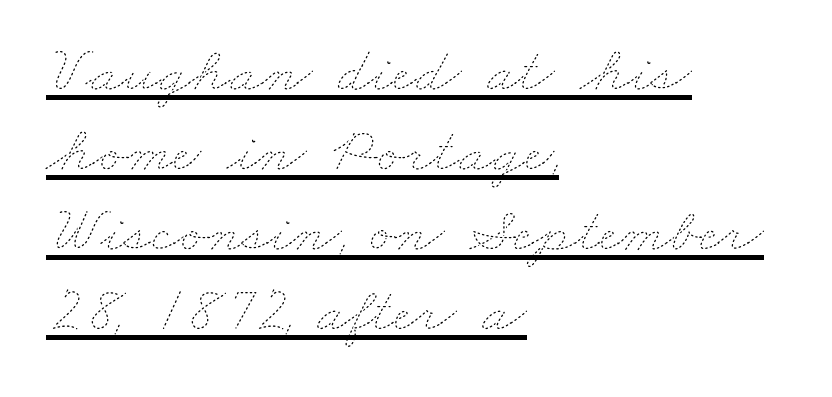
{"bold": "no", "weight": "thin", "width": "wide", "stroke_contrast": "low", "x_height": "small", "monospaced": "no", "underline": "yes", "align": "left", "line_spacing": "normal", "line_spacing_ratio": 1.25, "letter_spacing": "normal", "letter_spacing_em": 0.0, "glyph_px": 64}
